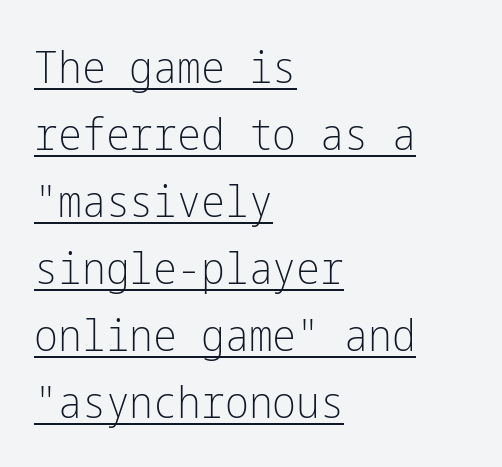
Q: Is the text bold? A: No.
Q: Is the text italic (slanted)? A: No, it is upright.
Q: Is the typeface a serif or a sans-serif typeface? A: Sans-serif.
Q: Is the text underlined? A: Yes.
Q: How is the paragraph aligned? A: Left-aligned.
Q: Is the spacing between letters normal or unusually wide? A: Normal.
Q: Is the spacing between lines tight, normal or loose? A: Normal.
Q: Width (condensed, normal, or wide)? A: Condensed.
Q: Stroke contrast? A: Low.
Q: x-height? A: Medium.
